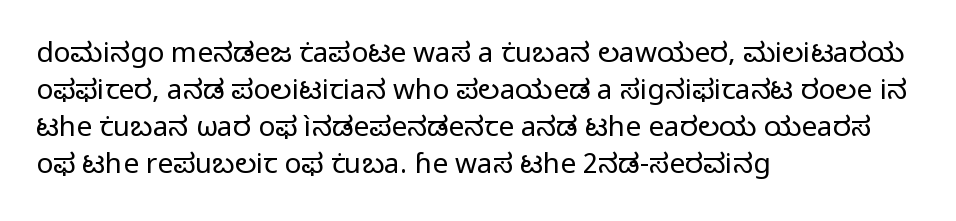
Q: Is the text bold? A: No.
Q: Is the text italic (slanted)? A: No, it is upright.
Q: Is the typeface a serif or a sans-serif typeface? A: Sans-serif.
Q: Is the text underlined? A: No.
Q: How is the paragraph aligned? A: Left-aligned.
Q: Is the spacing between letters normal or unusually wide? A: Normal.
Q: Is the spacing between lines tight, normal or loose? A: Normal.
Q: Width (condensed, normal, or wide)? A: Normal.
Q: Stroke contrast? A: Low.
Q: x-height? A: Medium.
Q: Monospaced? A: No.
